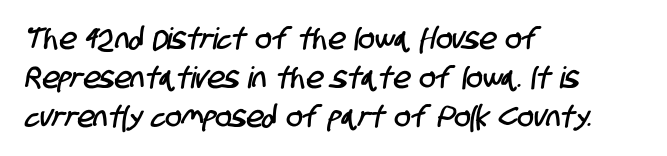
Q: Is the typeface a serif or a sans-serif typeface? A: Sans-serif.
Q: Is the text underlined? A: No.
Q: How is the paragraph aligned? A: Left-aligned.
Q: Is the spacing between letters normal or unusually wide? A: Normal.
Q: Is the spacing between lines tight, normal or loose? A: Normal.
Q: Width (condensed, normal, or wide)? A: Condensed.
Q: Stroke contrast? A: Low.
Q: x-height? A: Large.
Q: Monospaced? A: No.
